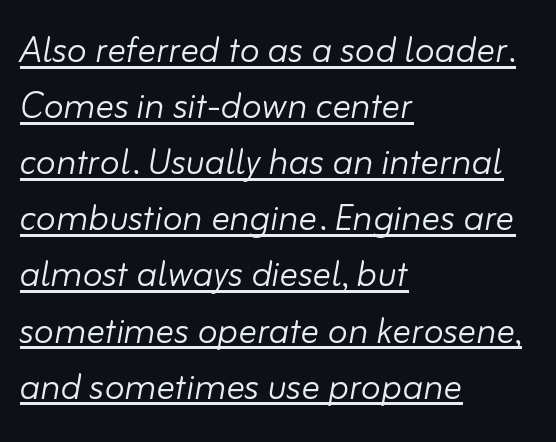
{"italic": "yes", "lean": "right", "slant_degrees": 10, "bold": "no", "weight": "light", "width": "normal", "stroke_contrast": "low", "x_height": "small", "monospaced": "no", "underline": "yes", "align": "left", "line_spacing_ratio": 1.22, "letter_spacing": "normal", "letter_spacing_em": 0.0, "glyph_px": 46}
